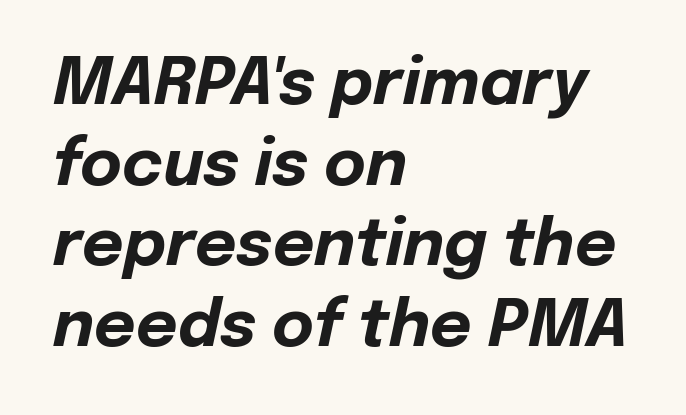
Q: Is the text bold? A: Yes.
Q: Is the text italic (slanted)? A: Yes, it leans right by about 12 degrees.
Q: Is the text underlined? A: No.
Q: How is the paragraph aligned? A: Left-aligned.
Q: Is the spacing between letters normal or unusually wide? A: Normal.
Q: Is the spacing between lines tight, normal or loose? A: Normal.
Q: Width (condensed, normal, or wide)? A: Normal.
Q: Stroke contrast? A: Low.
Q: x-height? A: Medium.
Q: Monospaced? A: No.
